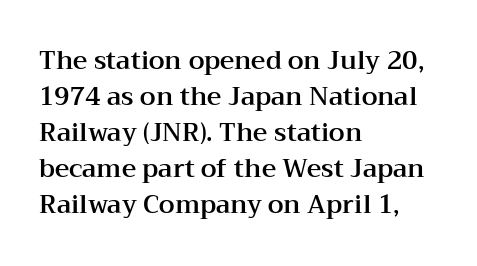
Q: Is the text italic (slanted)? A: No, it is upright.
Q: Is the text underlined? A: No.
Q: How is the paragraph aligned? A: Left-aligned.
Q: Is the spacing between letters normal or unusually wide? A: Normal.
Q: Is the spacing between lines tight, normal or loose? A: Normal.
